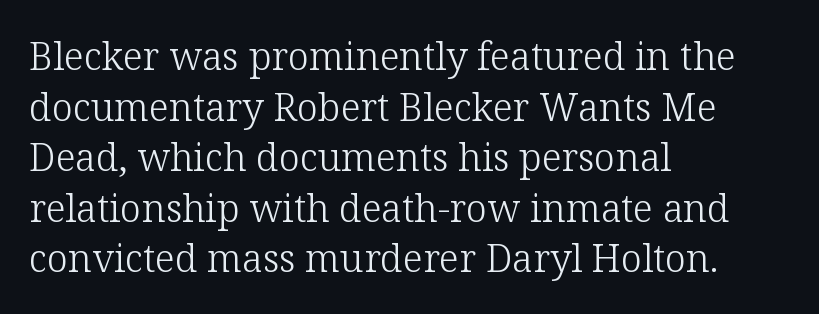
Q: Is the text bold? A: No.
Q: Is the text italic (slanted)? A: No, it is upright.
Q: Is the typeface a serif or a sans-serif typeface? A: Serif.
Q: Is the text underlined? A: No.
Q: How is the paragraph aligned? A: Left-aligned.
Q: Is the spacing between letters normal or unusually wide? A: Normal.
Q: Is the spacing between lines tight, normal or loose? A: Normal.
Q: Width (condensed, normal, or wide)? A: Normal.
Q: Stroke contrast? A: Low.
Q: x-height? A: Medium.
Q: Monospaced? A: No.
